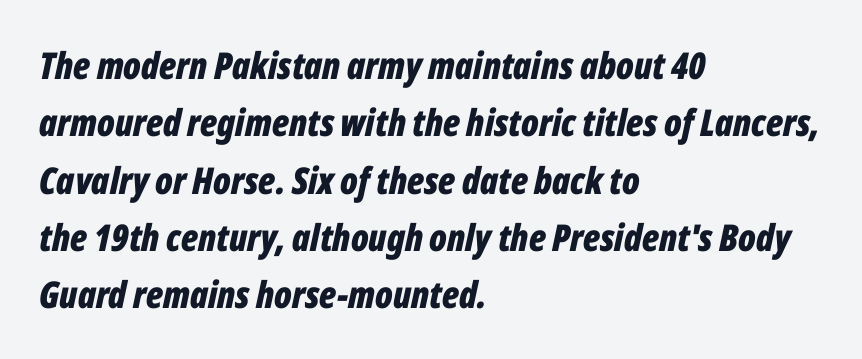
{"italic": "yes", "lean": "right", "slant_degrees": 12, "bold": "yes", "weight": "bold", "width": "condensed", "stroke_contrast": "low", "x_height": "medium", "monospaced": "no", "underline": "no", "align": "left", "line_spacing": "normal", "line_spacing_ratio": 1.55, "letter_spacing": "normal", "letter_spacing_em": 0.0, "glyph_px": 37}
